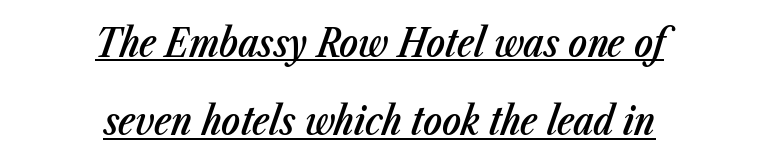
The font is running at a semibold setting, under full bold. Honestly, the underline is the first thing you notice here. Spacing verdict: proportional, widths tailored to each character. Each line is balanced around a shared central axis. Students, observe: this is what heavily led, spacious text looks like. Spacing between characters is what you'd get straight out of the box.
